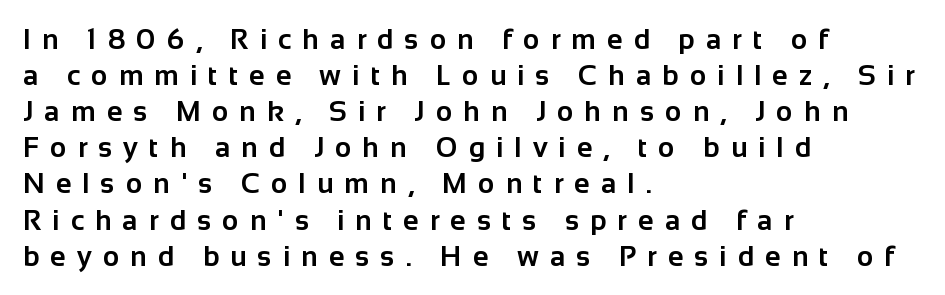
The image shows 28 px bold sans-serif type, upright; set left-aligned, normal line spacing (1.29x), unusually wide letter spacing (+0.4 em), not underlined; low stroke contrast and a medium x-height.
